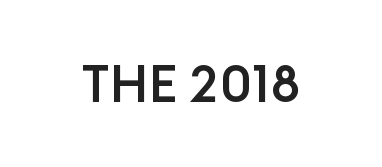
Note the varied advance widths — an 'i' is clearly narrower than an 'm'. Ascenders rise straight up at ninety degrees. Anything drawn beneath the words? Only blank space. Note: no serifs on the glyphs.
